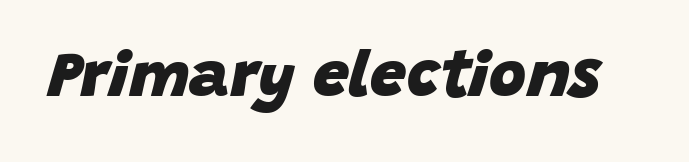
Q: Is the text bold? A: Yes.
Q: Is the text italic (slanted)? A: Yes, it leans right by about 15 degrees.
Q: Is the text underlined? A: No.
Q: Is the spacing between letters normal or unusually wide? A: Normal.
Q: Width (condensed, normal, or wide)? A: Normal.
Q: Stroke contrast? A: Low.
Q: x-height? A: Large.
Q: Monospaced? A: No.
